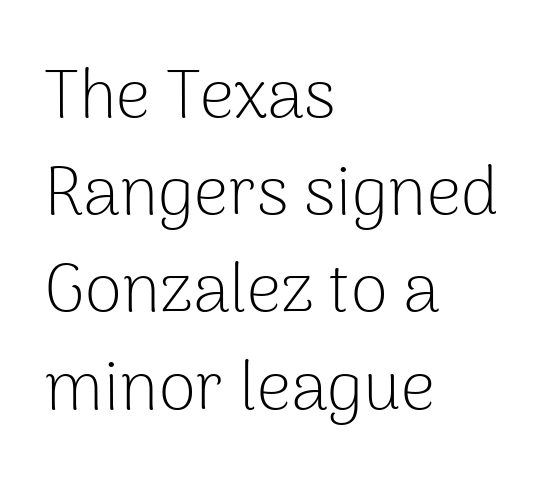
The image shows 68 px light sans-serif type, upright; set left-aligned, normal line spacing (1.43x), normal letter spacing, not underlined; low stroke contrast and a medium x-height.
